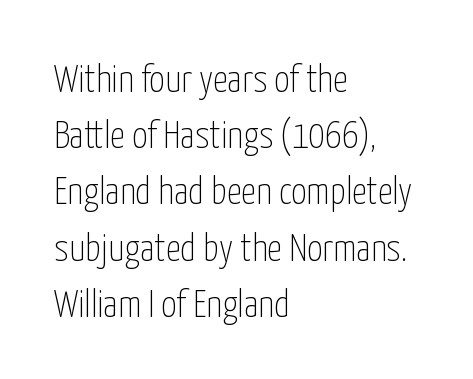
The image shows 38 px thin, condensed sans-serif type, upright; set left-aligned, normal line spacing (1.48x), normal letter spacing, not underlined; low stroke contrast and a medium x-height.
